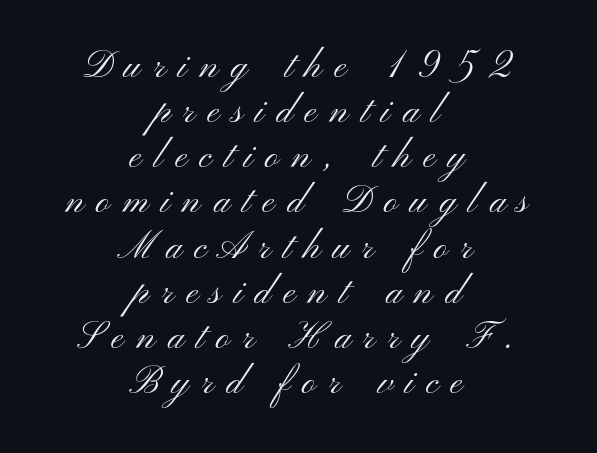
The rendering uses natural spacing where letterforms have individual widths. The face used here is a sans, in the tradition of grotesques and geometrics. Underlining? Definitely not there. No extra ink here — the face is not bold. Horizontally, the lines are justified to the midpoint only.
